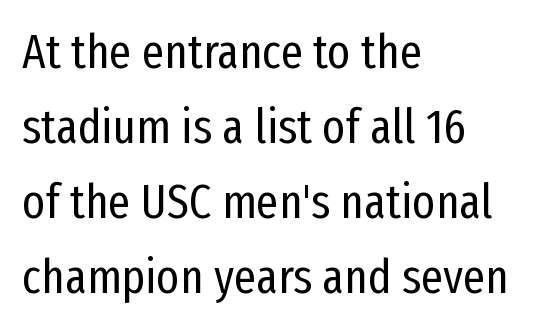
Quick note: interline space is typical. Weight: regular or lighter. Unmarked baselines from the first word to the last. Posture: vertical.
